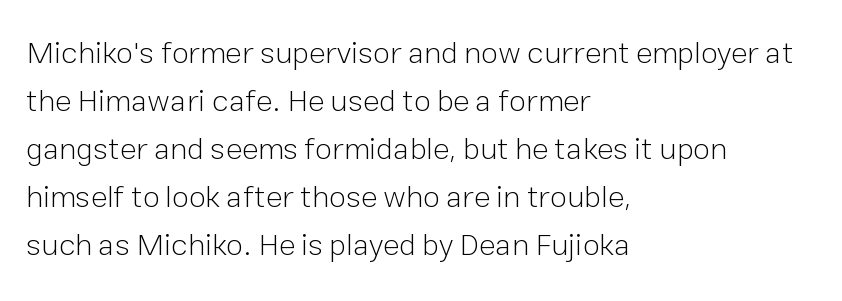
Q: Is the text bold? A: No.
Q: Is the text italic (slanted)? A: No, it is upright.
Q: Is the typeface a serif or a sans-serif typeface? A: Sans-serif.
Q: Is the text underlined? A: No.
Q: How is the paragraph aligned? A: Left-aligned.
Q: Is the spacing between letters normal or unusually wide? A: Normal.
Q: Is the spacing between lines tight, normal or loose? A: Normal.
Q: Width (condensed, normal, or wide)? A: Normal.
Q: Stroke contrast? A: Low.
Q: x-height? A: Medium.
Q: Monospaced? A: No.
